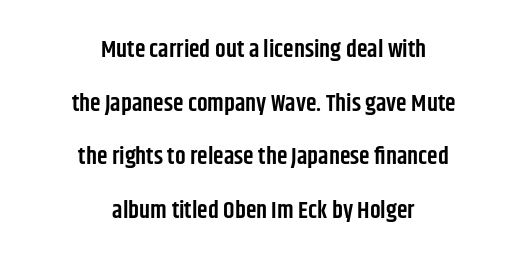
The image shows 24 px text type, upright; set centered, loose line spacing (2.23x), normal letter spacing, not underlined.
